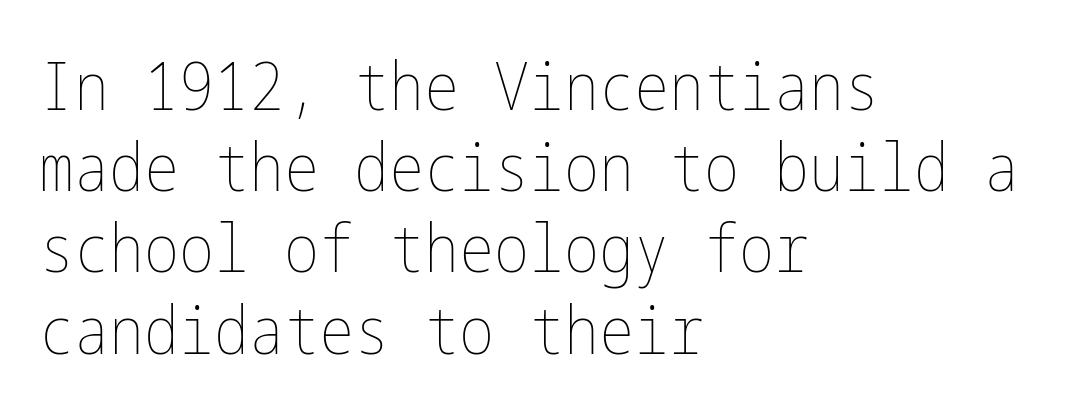
This reads as an unemphasized weight, regular at the heaviest. Compared with a centered layout, this one pins lines to the left instead. These lines were composed using upright roman letters. Nothing unusual about the tracking: characters are spaced as the font intends.
